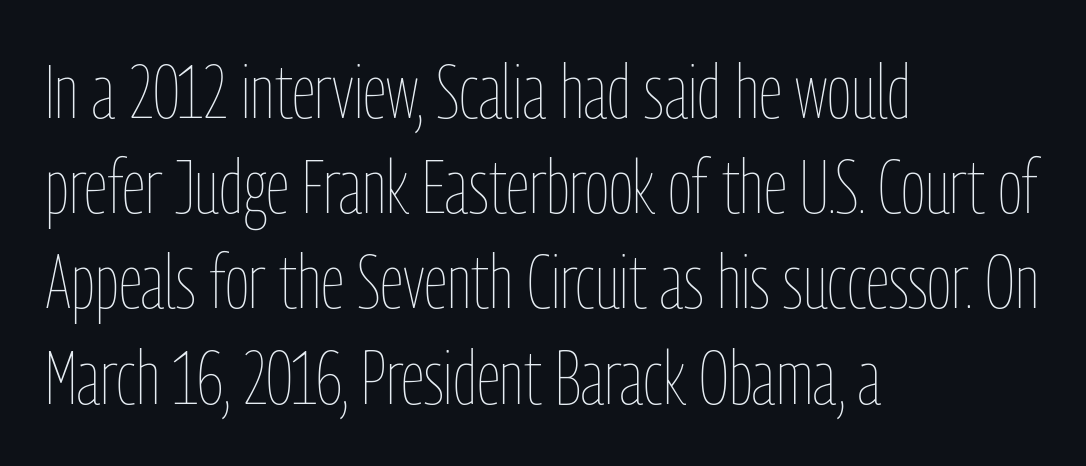
The rendering uses a moderate line-height, typical for paragraphs. The letters stand upright; this is a roman face. Reading down the block, your eye returns to a fixed left position each line. The characters are drawn with everyday or finer stroke widths. The baseline area is clear. Character widths vary here, with narrow letters taking less room than wide ones.
